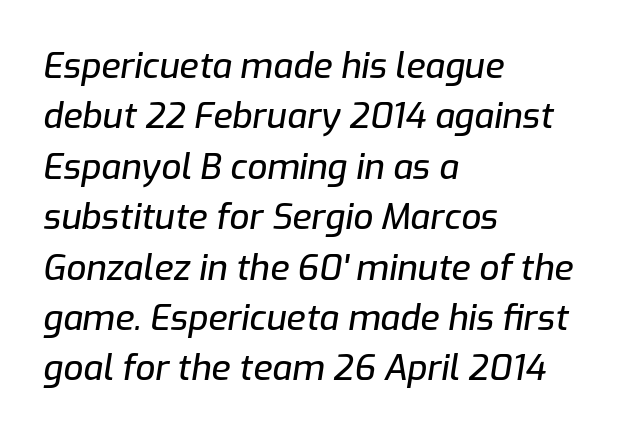
Designer's note — italics engaged. Clear beneath every line of the passage. A typesetter would call this leading conventional body-copy spacing. Is this a fixed-width face? No — the glyphs have proportional, varying widths. Glyph-to-glyph distance matches everyday printed text. This rendering uses left alignment, leaving the right contour irregular.
